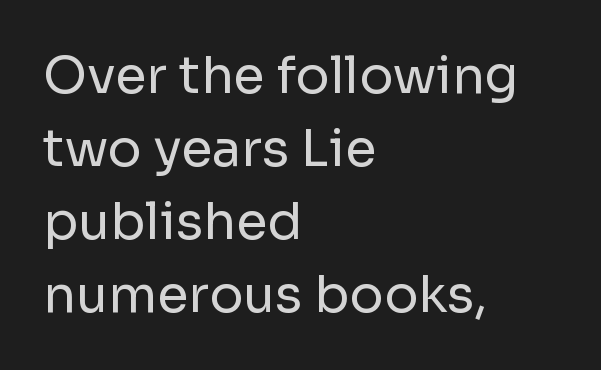
This sample is left-justified, so line endings fall wherever the words run out. Glyph-to-glyph distance matches everyday printed text. Glance below the letters and you will spot only blank space. Leading matches the norm, producing a regular column.
